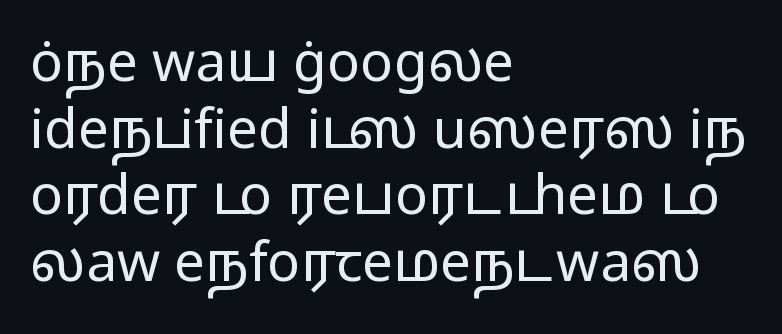
Tracking here is standard; glyphs follow each other at the usual distance. Each letter keeps its own natural width here, so spacing adapts to shape. Line starts are locked; line ends wander. Letters rest on an invisible, unmarked baseline. No chunkiness to these letters — they're not bold. The face used here is a sans, in the tradition of grotesques and geometrics.
